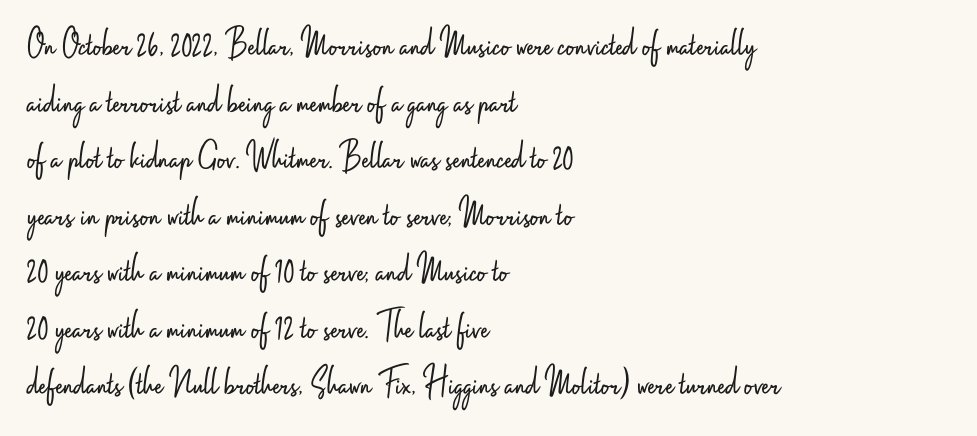
Q: Is the text bold? A: No.
Q: Is the text italic (slanted)? A: Yes.
Q: Is the typeface a serif or a sans-serif typeface? A: Sans-serif.
Q: Is the text underlined? A: No.
Q: How is the paragraph aligned? A: Left-aligned.
Q: Is the spacing between letters normal or unusually wide? A: Normal.
Q: Is the spacing between lines tight, normal or loose? A: Normal.
Q: Width (condensed, normal, or wide)? A: Condensed.
Q: Stroke contrast? A: Low.
Q: x-height? A: Small.
Q: Monospaced? A: No.
